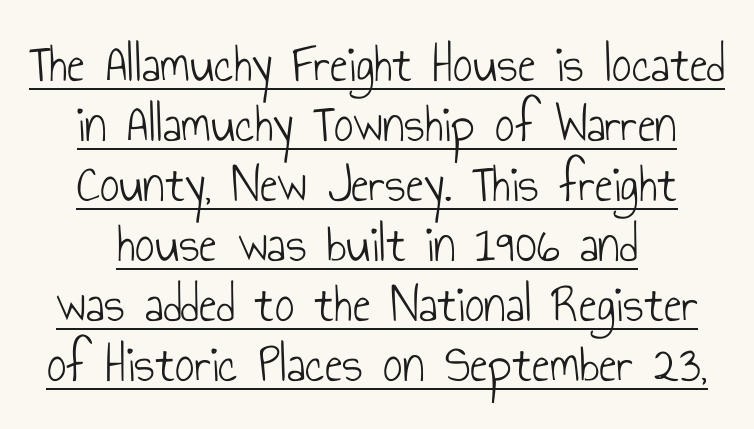
A rule runs beneath these lines of type. Words appear dense and cohesive because spacing is normal. Successive baselines arrive quickly, one right under another. The letters advance in unequal steps, a hallmark of proportional type. Nope, no serifs anywhere on these letters.
